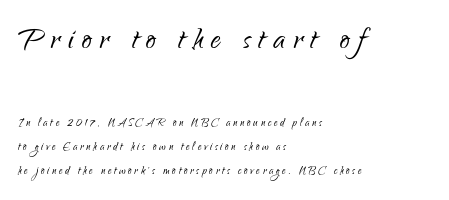
The image shows 39 px light, condensed sans-serif type; set left-aligned, normal line spacing (1.7x), unusually wide letter spacing (+0.2 em), not underlined; the first (top) block is 2.79x larger; low stroke contrast and a small x-height.
